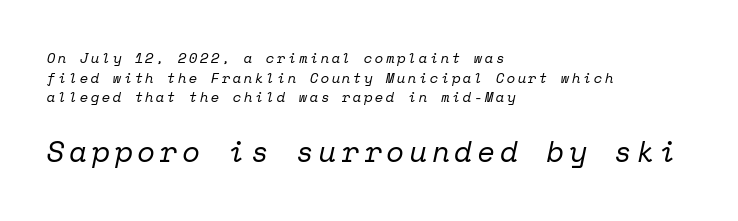
Q: Is the text bold? A: No.
Q: Is the text italic (slanted)? A: Yes, it leans right by about 12 degrees.
Q: Is the typeface a serif or a sans-serif typeface? A: Serif.
Q: Is the text underlined? A: No.
Q: How is the paragraph aligned? A: Left-aligned.
Q: Is the spacing between lines tight, normal or loose? A: Normal.
Q: Which block of text is set in a larger size, the first (top) or the second (bottom)? A: The second (bottom) one.
Q: Width (condensed, normal, or wide)? A: Normal.
Q: Stroke contrast? A: Low.
Q: x-height? A: Medium.
Q: Monospaced? A: Yes.
